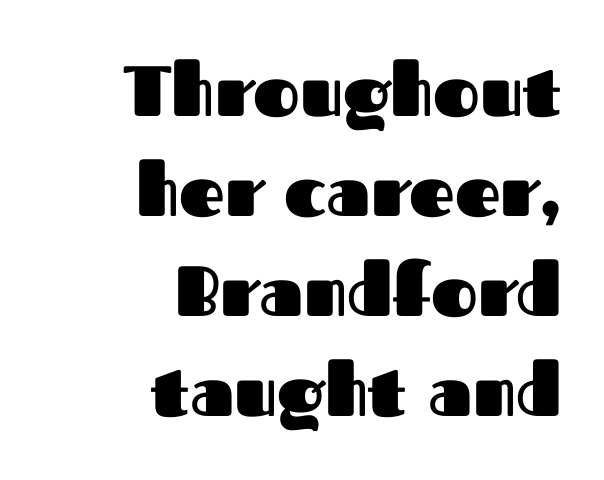
Q: Is the text bold? A: Yes.
Q: Is the text italic (slanted)? A: No, it is upright.
Q: Is the typeface a serif or a sans-serif typeface? A: Sans-serif.
Q: Is the text underlined? A: No.
Q: How is the paragraph aligned? A: Right-aligned.
Q: Is the spacing between letters normal or unusually wide? A: Normal.
Q: Is the spacing between lines tight, normal or loose? A: Normal.
Q: Width (condensed, normal, or wide)? A: Normal.
Q: Stroke contrast? A: Medium.
Q: x-height? A: Medium.
Q: Monospaced? A: No.
